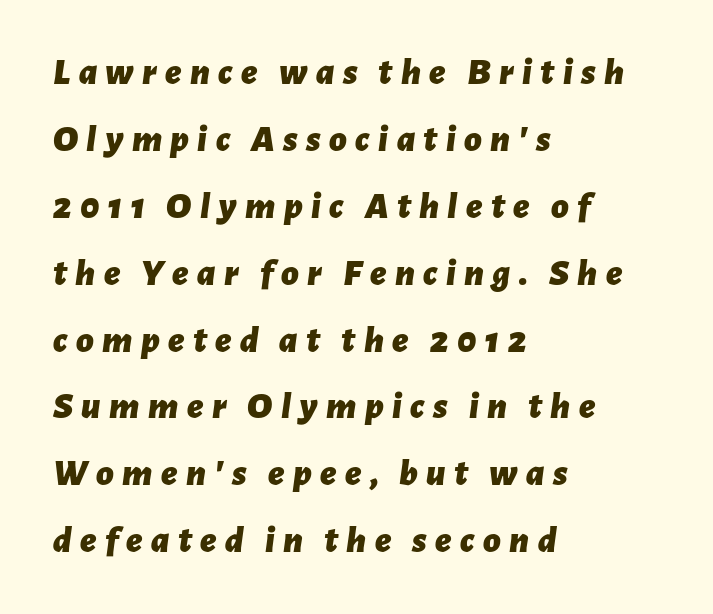
Tracking here is generous; glyphs stand well apart from one another. Observe the lean: these are italic letterforms. Any mark beneath the type? The region is blank. These lines are rendered in a variable-pitch font. The text block is weighted toward the left margin, trailing off unevenly rightward.
